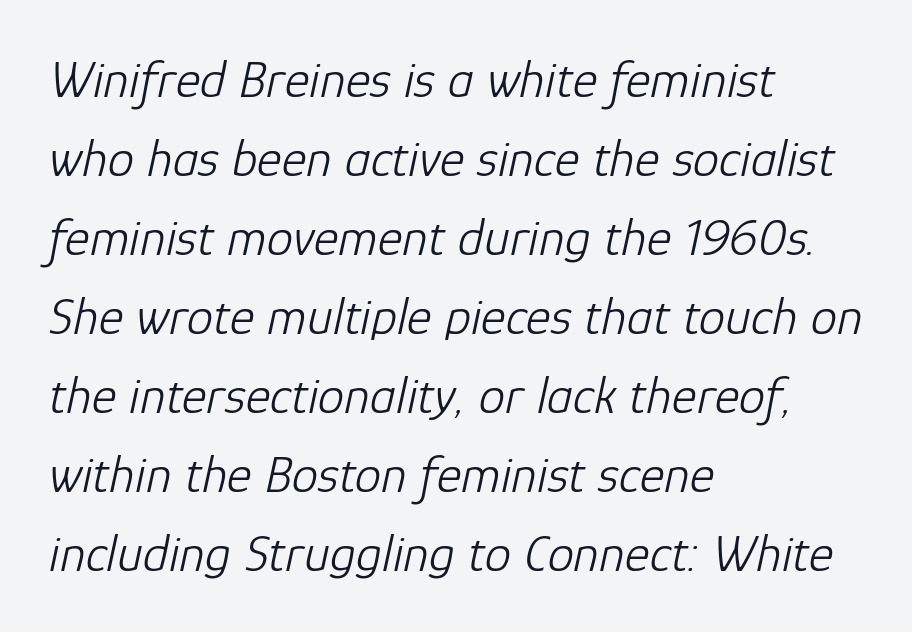
{"italic": "yes", "lean": "right", "slant_degrees": 12, "bold": "no", "weight": "light", "width": "normal", "stroke_contrast": "low", "x_height": "medium", "monospaced": "no", "underline": "no", "align": "left", "line_spacing": "normal", "line_spacing_ratio": 1.49, "letter_spacing": "normal", "letter_spacing_em": 0.0, "glyph_px": 53}
